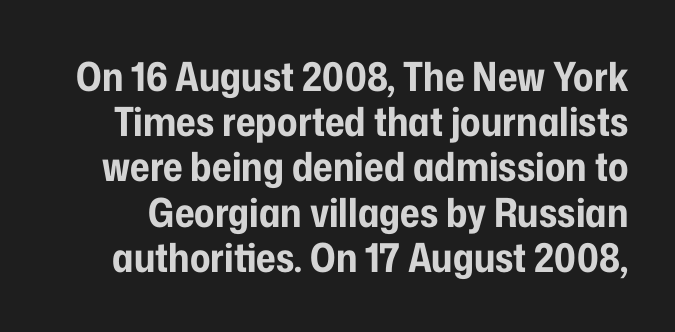
{"serif": "no", "italic": "no", "bold": "yes", "weight": "bold", "width": "condensed", "stroke_contrast": "low", "x_height": "medium", "monospaced": "no", "underline": "no", "line_spacing": "tight", "line_spacing_ratio": 1.13, "letter_spacing": "normal", "letter_spacing_em": 0.0, "glyph_px": 40}
